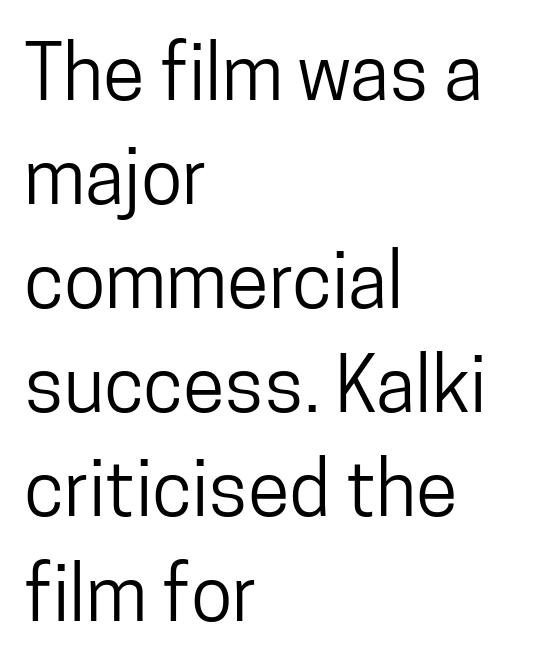
The image shows 76 px condensed sans-serif type, upright; set left-aligned, normal line spacing (1.37x), normal letter spacing, not underlined; low stroke contrast and a medium x-height.
